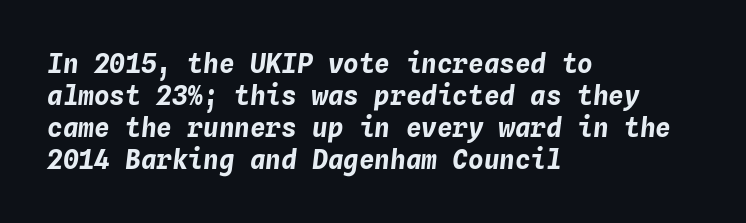
{"italic": "yes", "lean": "right", "slant_degrees": 4, "bold": "yes", "underline": "no", "align": "left", "line_spacing_ratio": 1.23, "letter_spacing": "normal", "letter_spacing_em": 0.0, "glyph_px": 26}
